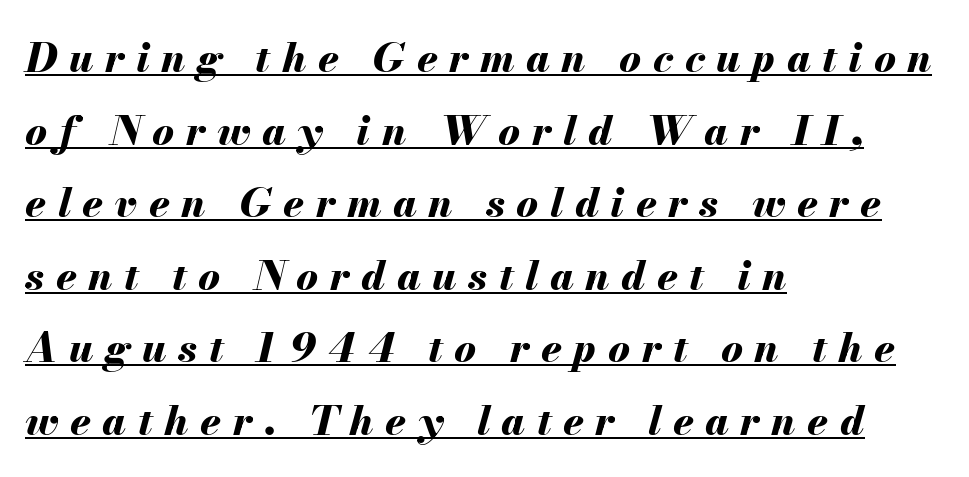
Q: Is the text bold? A: Yes.
Q: Is the text italic (slanted)? A: Yes, it leans right by about 13 degrees.
Q: Is the text underlined? A: Yes.
Q: How is the paragraph aligned? A: Left-aligned.
Q: Is the spacing between letters normal or unusually wide? A: Unusually wide.
Q: Width (condensed, normal, or wide)? A: Normal.
Q: Stroke contrast? A: Medium.
Q: x-height? A: Small.
Q: Monospaced? A: No.
